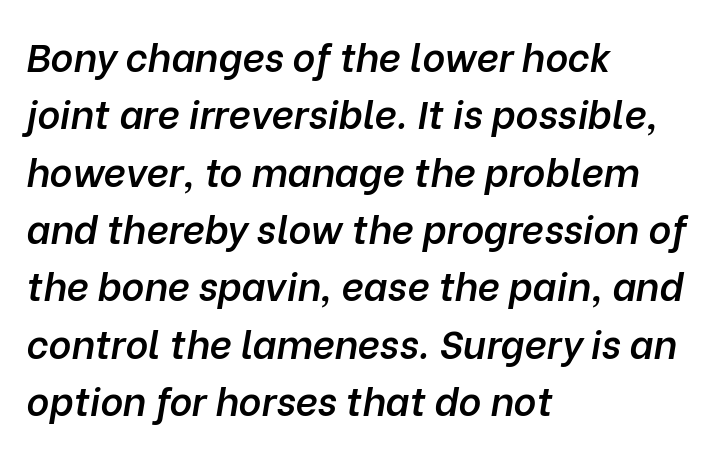
The image shows 39 px semibold type, italic (leaning right); set left-aligned, normal line spacing (1.47x), normal letter spacing, not underlined; low stroke contrast and a medium x-height.
